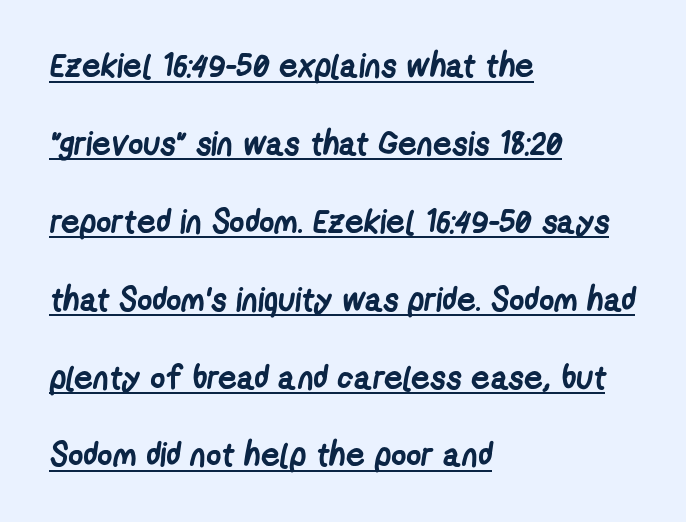
The glyphs are accompanied by a horizontal stroke just below them. You can tell from the bare stems that sans-serif type was used. The passage is arranged the way most books set body copy — flush left. Honestly, the rows look like they've been pulled way apart. The rendering uses natural spacing where letterforms have individual widths.
